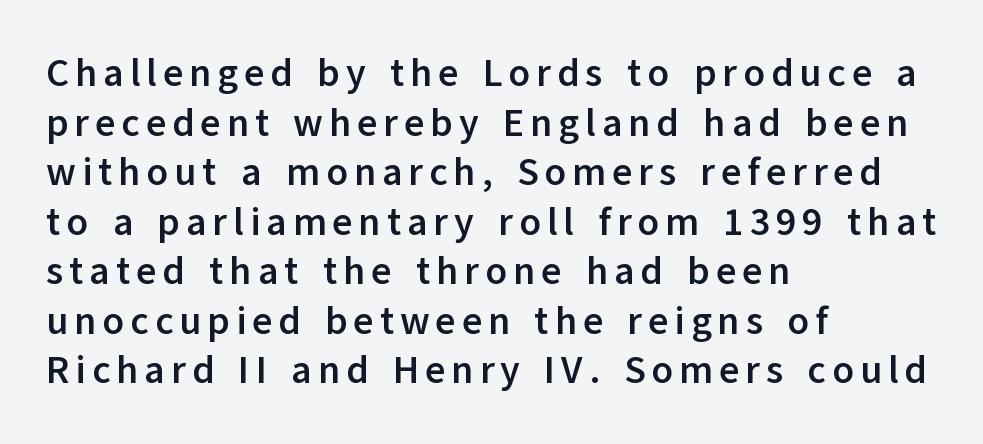
The image shows 39 px semibold sans-serif type, upright; set left-aligned, normal line spacing (1.27x), not underlined; low stroke contrast and a medium x-height.
